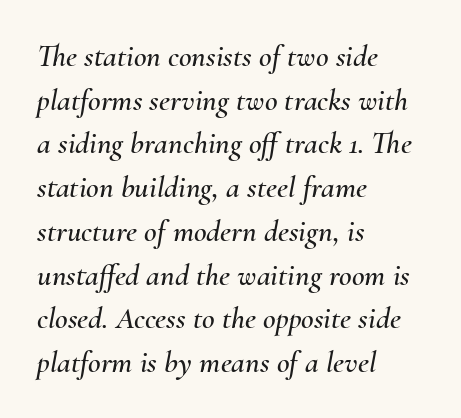
{"italic": "yes", "lean": "right", "slant_degrees": 10, "width": "normal", "stroke_contrast": "medium", "x_height": "small", "monospaced": "no", "underline": "no", "align": "left", "line_spacing": "normal", "line_spacing_ratio": 1.41, "letter_spacing": "normal", "letter_spacing_em": 0.0, "glyph_px": 31}
